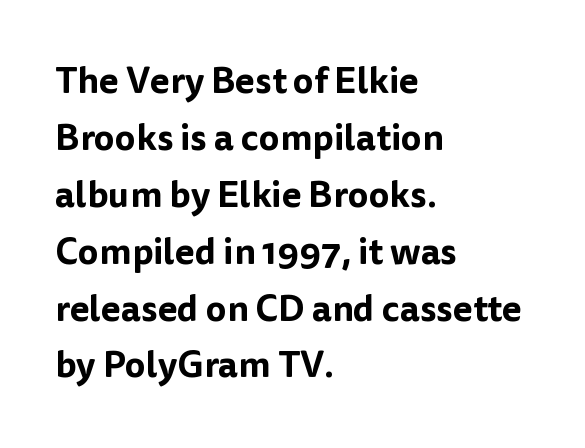
The image shows 36 px sans-serif type, upright; set left-aligned, normal line spacing (1.58x), normal letter spacing, not underlined; low stroke contrast and a medium x-height.
